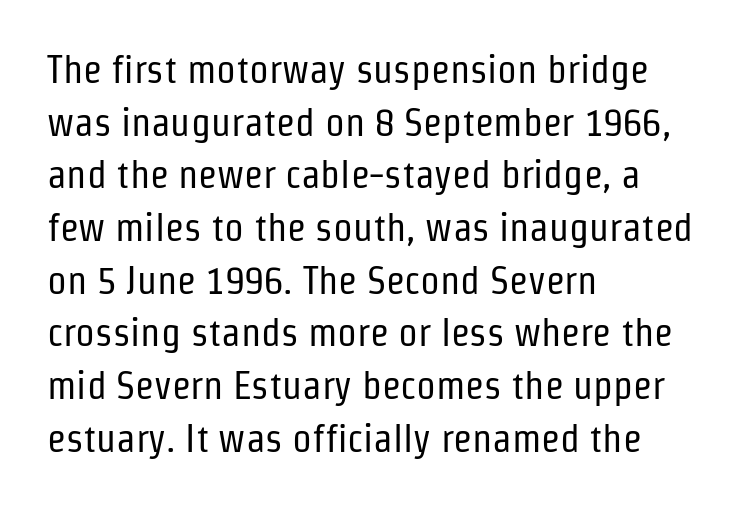
Q: Is the text bold? A: No.
Q: Is the text italic (slanted)? A: No, it is upright.
Q: Is the typeface a serif or a sans-serif typeface? A: Sans-serif.
Q: Is the text underlined? A: No.
Q: How is the paragraph aligned? A: Left-aligned.
Q: Is the spacing between letters normal or unusually wide? A: Normal.
Q: Is the spacing between lines tight, normal or loose? A: Normal.
Q: Width (condensed, normal, or wide)? A: Condensed.
Q: Stroke contrast? A: Low.
Q: x-height? A: Medium.
Q: Monospaced? A: No.
